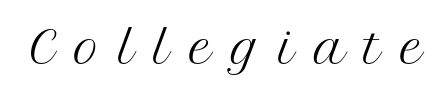
{"serif": "yes", "bold": "no", "weight": "regular", "width": "normal", "stroke_contrast": "medium", "x_height": "medium", "monospaced": "no", "underline": "no", "letter_spacing": "wide", "letter_spacing_em": 0.43, "glyph_px": 44}
